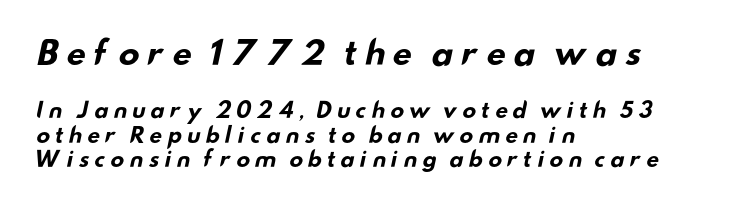
The image shows 32 px bold, wide sans-serif type; set left-aligned, line spacing 1.17x, not underlined; the first (top) block is 1.52x larger; low stroke contrast and a small x-height.
